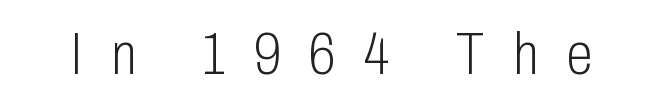
{"serif": "no", "italic": "no", "bold": "no", "weight": "light", "width": "condensed", "stroke_contrast": "low", "x_height": "medium", "monospaced": "no", "underline": "no", "letter_spacing": "wide", "letter_spacing_em": 0.48, "glyph_px": 60}
